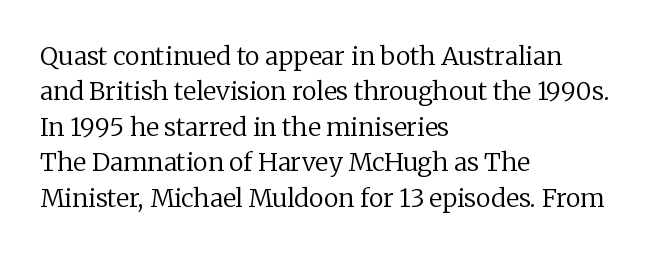
The image shows 25 px text type, upright; set left-aligned, normal line spacing (1.42x), normal letter spacing, not underlined.
